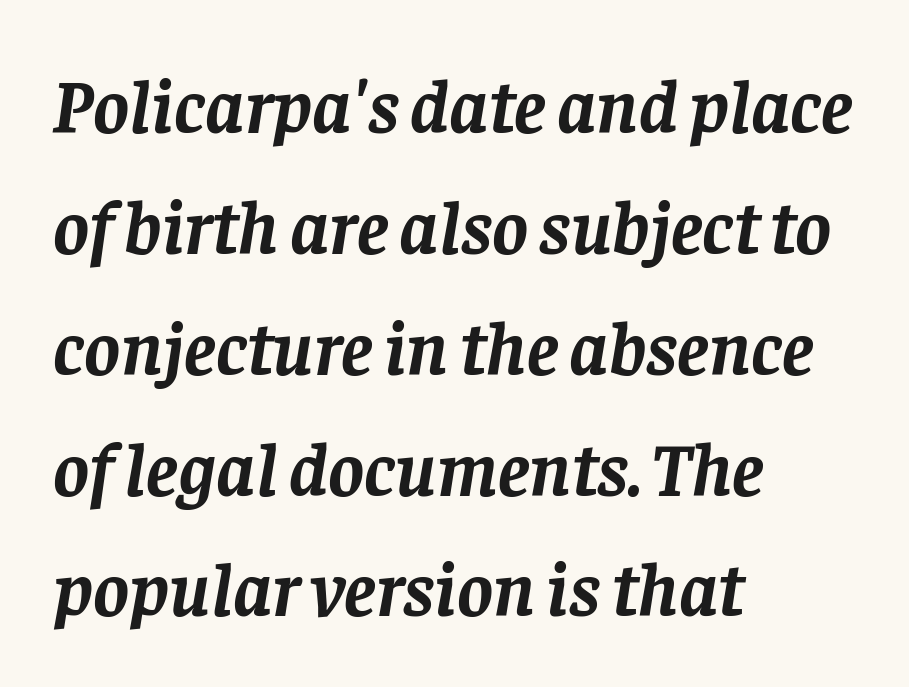
{"serif": "yes", "italic": "yes", "lean": "right", "slant_degrees": 8, "bold": "yes", "weight": "semibold", "width": "normal", "stroke_contrast": "low", "x_height": "large", "monospaced": "no", "underline": "no", "align": "left", "line_spacing": "normal", "line_spacing_ratio": 1.59, "letter_spacing": "normal", "letter_spacing_em": 0.0, "glyph_px": 76}
